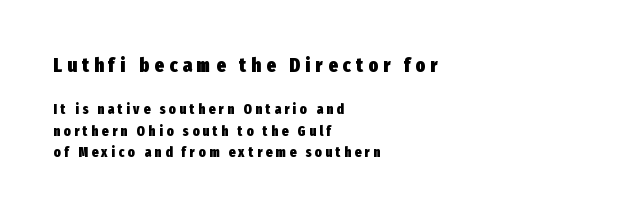
Q: Is the text bold? A: Yes.
Q: Is the text italic (slanted)? A: No, it is upright.
Q: Is the text underlined? A: No.
Q: How is the paragraph aligned? A: Left-aligned.
Q: Is the spacing between letters normal or unusually wide? A: Unusually wide.
Q: Is the spacing between lines tight, normal or loose? A: Normal.
Q: Which block of text is set in a larger size, the first (top) or the second (bottom)? A: The first (top) one.
